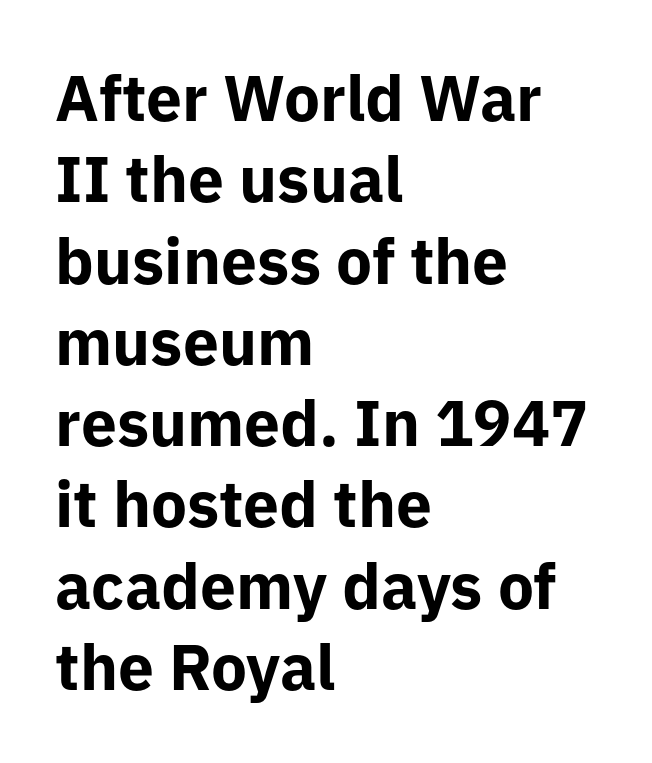
The font is running at its bold setting. In CSS terms this would be text-align: left. Letter spacing: default. Decoration check: the copy has no underline. Type style note: lacks serifs.
